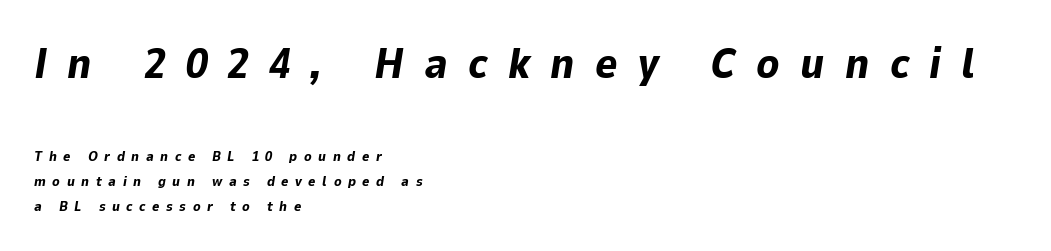
Of the two passages, the one on top uses the larger point size. Character widths vary here, with narrow letters taking less room than wide ones. These words are printed bold, with thick strokes throughout. Observe the lean: these are italic letterforms. Plain, unruled lines of type.
